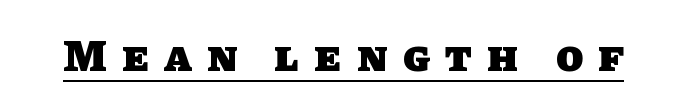
Q: Is the text bold? A: Yes.
Q: Is the typeface a serif or a sans-serif typeface? A: Sans-serif.
Q: Is the text underlined? A: Yes.
Q: Is the spacing between letters normal or unusually wide? A: Unusually wide.
Q: Width (condensed, normal, or wide)? A: Normal.
Q: Stroke contrast? A: Low.
Q: x-height? A: Large.
Q: Monospaced? A: No.
